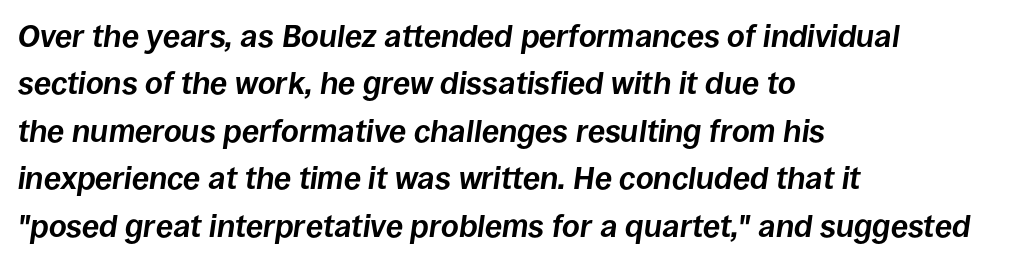
In CSS terms this would be text-align: left. Interline gaps are of average width in this sample. Thick stems and heavy bowls — unmistakably bold. Think of a printed novel: that variable character pitch is what you see here. It's the slanting kind of type.
